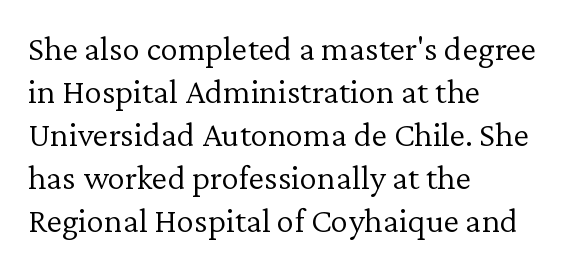
Here the designer chose a conventional face with non-uniform glyph widths. Compared with a typical body face, this is equally light or lighter still. If you drew a line through each stem, it would be perfectly vertical. Compared with a centered layout, this one pins lines to the left instead. Caption: standard tracking, unaltered.
